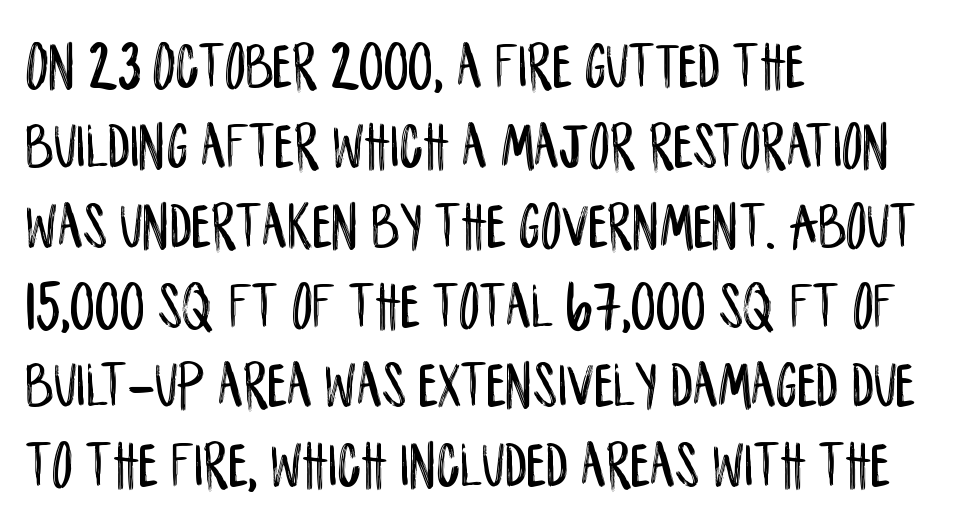
Q: Is the text italic (slanted)? A: No, it is upright.
Q: Is the typeface a serif or a sans-serif typeface? A: Sans-serif.
Q: Is the text underlined? A: No.
Q: How is the paragraph aligned? A: Left-aligned.
Q: Is the spacing between letters normal or unusually wide? A: Normal.
Q: Width (condensed, normal, or wide)? A: Condensed.
Q: Stroke contrast? A: Low.
Q: x-height? A: Large.
Q: Monospaced? A: No.
